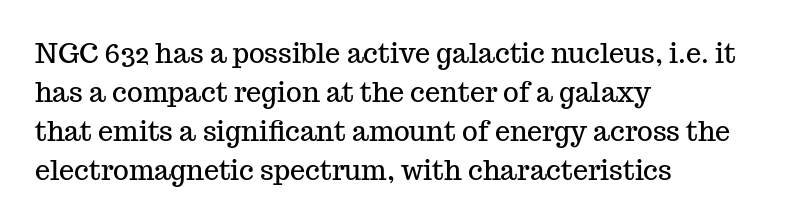
The image shows 27 px text type, upright; set left-aligned, normal line spacing (1.44x), normal letter spacing, not underlined.
